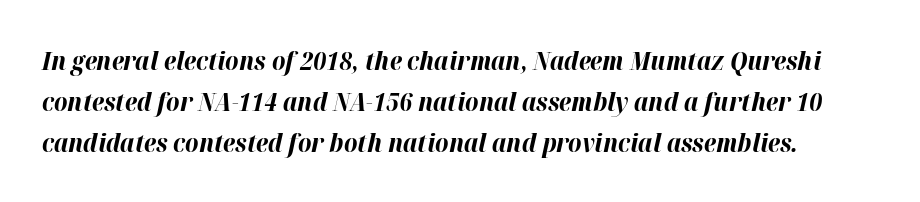
Q: Is the text bold? A: Yes.
Q: Is the text italic (slanted)? A: Yes, it leans right by about 12 degrees.
Q: Is the text underlined? A: No.
Q: Is the spacing between letters normal or unusually wide? A: Normal.
Q: Is the spacing between lines tight, normal or loose? A: Normal.
